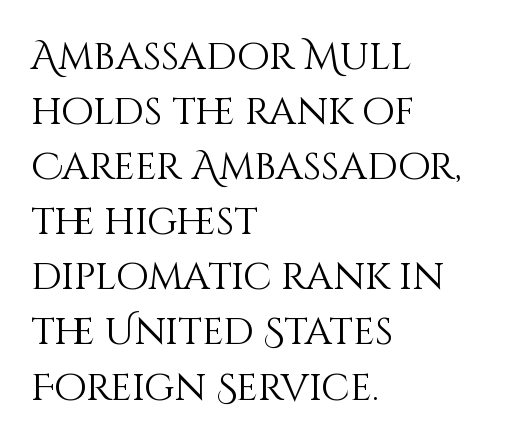
This sample is left-justified, so line endings fall wherever the words run out. The face looks like a standard text weight, possibly lighter. Nobody drew a line under any word here. The rendering uses natural spacing where letterforms have individual widths. This rendering leaves character spacing at its baseline value. This sample uses an upright cut, with every glyph sitting square on the baseline.
